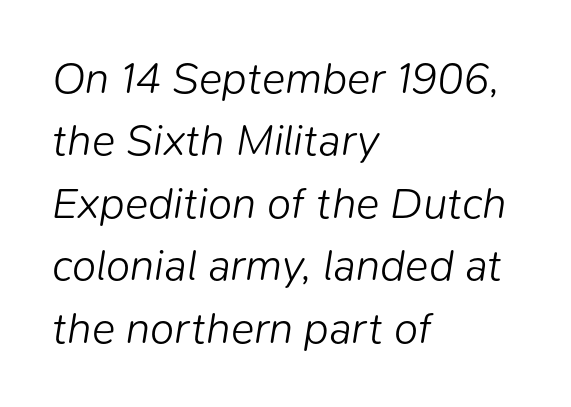
The image shows 44 px light type, italic (leaning right); set left-aligned, normal line spacing (1.42x), normal letter spacing, not underlined; low stroke contrast and a medium x-height.
